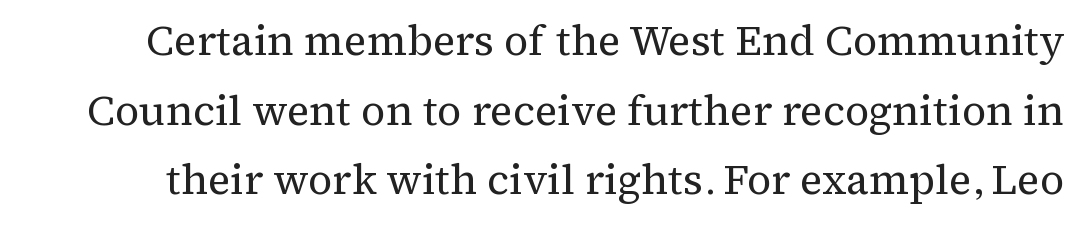
A typesetter would call this proportional, since set widths differ per character. Tall strokes in this sample are plumb rather than angled. Weight: not bold — regular or lighter. Quick note: underline off. Vertical spacing — default.
